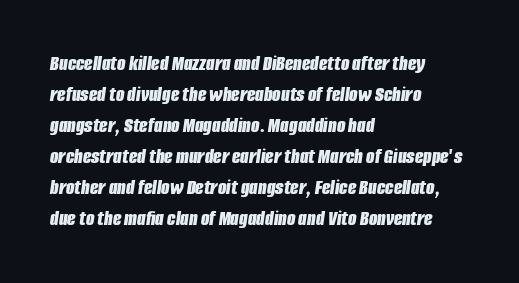
{"italic": "yes", "lean": "right", "slant_degrees": 8, "bold": "yes", "underline": "no", "align": "left", "line_spacing": "normal", "line_spacing_ratio": 1.41, "letter_spacing": "normal", "letter_spacing_em": 0.0, "glyph_px": 22}
